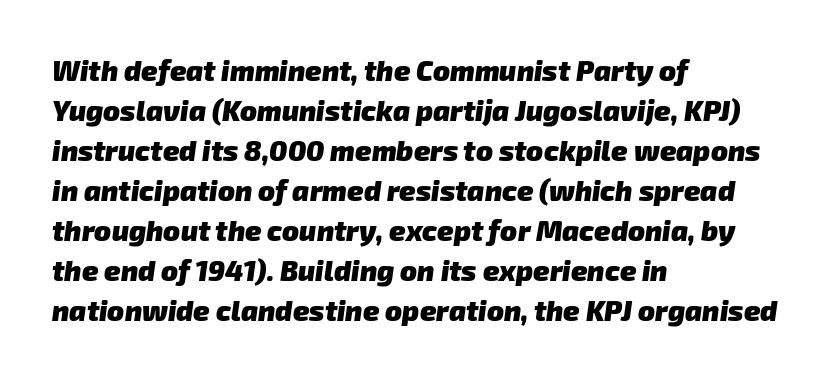
The image shows 28 px heavy sans-serif type; set left-aligned, normal line spacing (1.43x), normal letter spacing, not underlined; low stroke contrast and a medium x-height.
